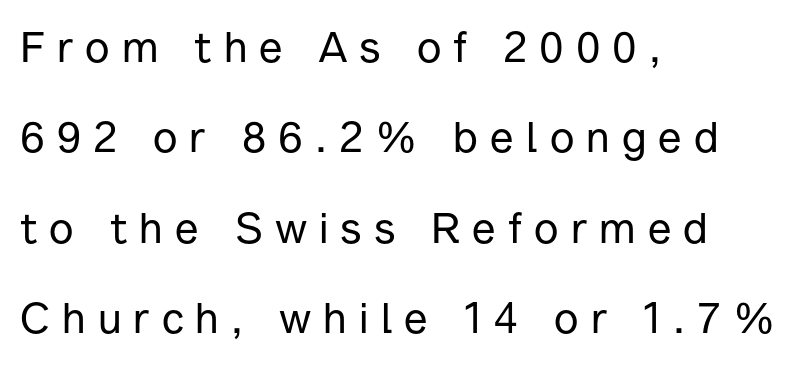
The image shows 43 px sans-serif type, upright; set left-aligned, loose line spacing (2.1x), unusually wide letter spacing (+0.28 em), not underlined; low stroke contrast and a medium x-height.
